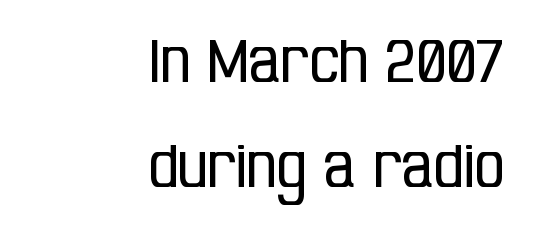
Note the varied advance widths — an 'i' is clearly narrower than an 'm'. The type is set solid horizontally, with unmodified tracking. Reading down the block, your eye finds every line finishing at a fixed right position. A roman cut, with each character standing at attention. These lines are composed in type without serifs.
